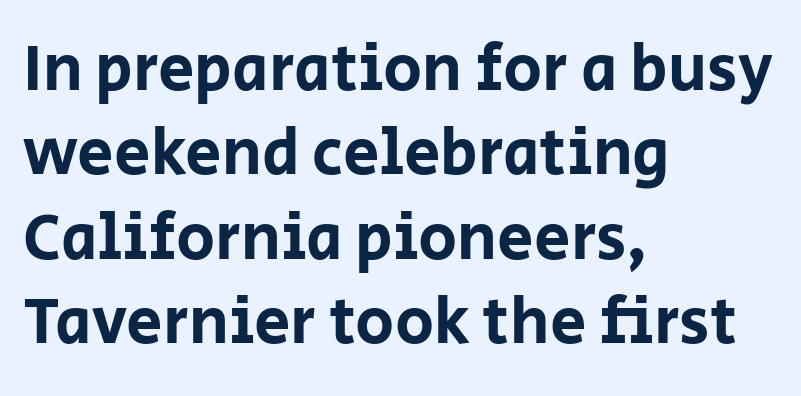
{"serif": "no", "italic": "no", "width": "normal", "stroke_contrast": "low", "x_height": "large", "monospaced": "no", "underline": "no", "align": "left", "line_spacing": "normal", "line_spacing_ratio": 1.3, "letter_spacing": "normal", "letter_spacing_em": 0.0, "glyph_px": 65}
